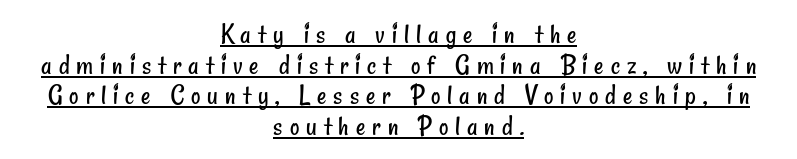
Casual observation: everything's sitting right in the middle. This sample uses a sans-serif face. The letterforms stand isolated, each surrounded by extra space. This sample carries an underscore along the baseline area. The characters are drawn with everyday or finer stroke widths. Here the designer chose a conventional face with non-uniform glyph widths.
